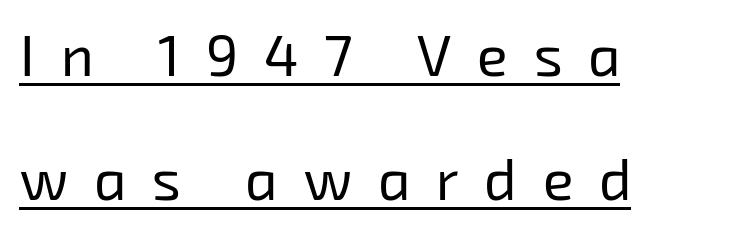
Reading down the column, the eye jumps a long way to each next line. The specimen includes a rule beneath the text block's lines. No feet cap the strokes, marking this as sans-serif type. Character widths vary here, with narrow letters taking less room than wide ones. Layout note: lines flush left. The face looks like a standard text weight, possibly lighter.
